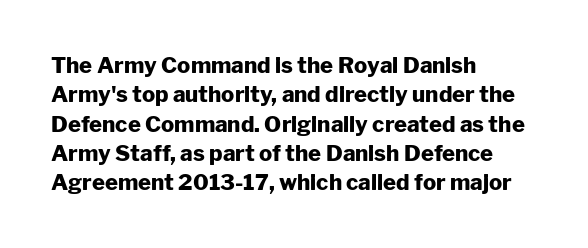
Q: Is the text bold? A: Yes.
Q: Is the text italic (slanted)? A: No, it is upright.
Q: Is the text underlined? A: No.
Q: How is the paragraph aligned? A: Left-aligned.
Q: Is the spacing between letters normal or unusually wide? A: Normal.
Q: Is the spacing between lines tight, normal or loose? A: Normal.
